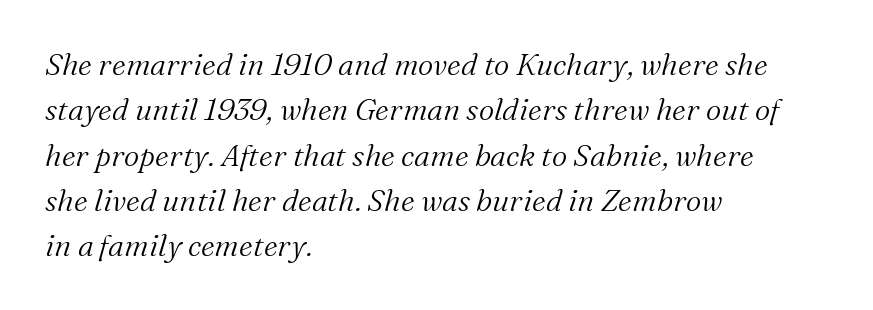
The image shows 30 px light serif type, italic (leaning right); set left-aligned, normal line spacing (1.51x), normal letter spacing, not underlined; medium stroke contrast and a medium x-height.
